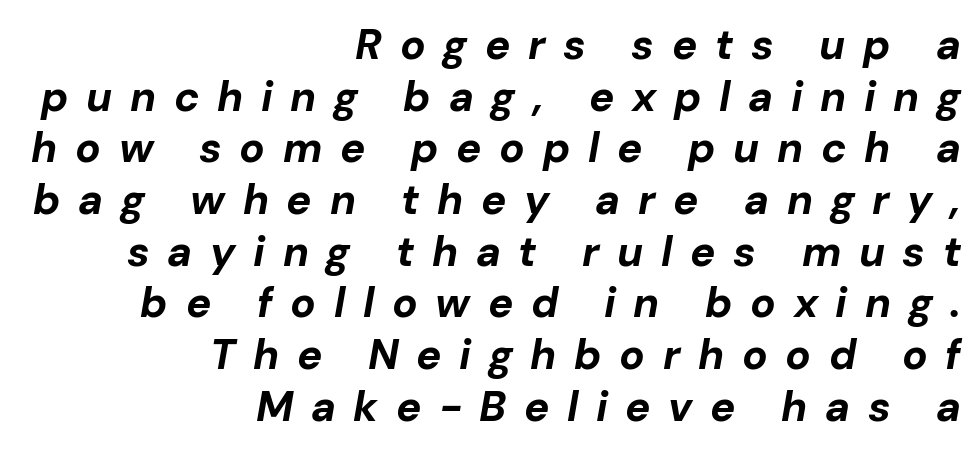
Q: Is the text bold? A: Yes.
Q: Is the text italic (slanted)? A: Yes, it leans right by about 10 degrees.
Q: Is the text underlined? A: No.
Q: How is the paragraph aligned? A: Right-aligned.
Q: Is the spacing between letters normal or unusually wide? A: Unusually wide.
Q: Width (condensed, normal, or wide)? A: Normal.
Q: Stroke contrast? A: Low.
Q: x-height? A: Medium.
Q: Monospaced? A: No.
